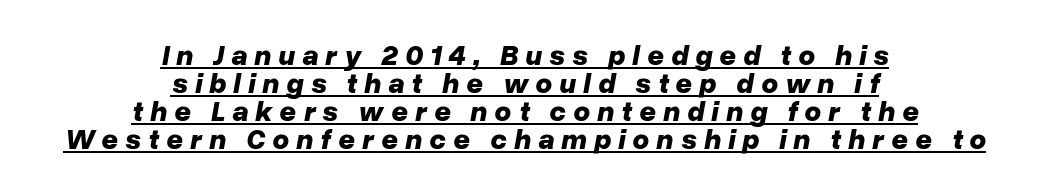
The image shows 29 px bold type, italic (leaning right); set centered, tight line spacing (0.96x), unusually wide letter spacing (+0.24 em), underlined; low stroke contrast and a medium x-height.
